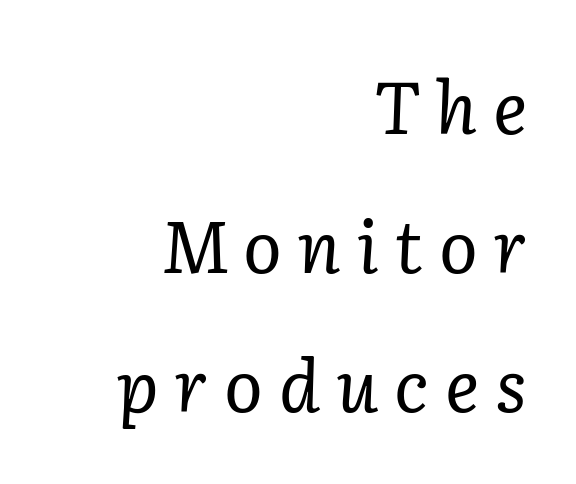
Q: Is the text bold? A: No.
Q: Is the text italic (slanted)? A: Yes, it leans right by about 2 degrees.
Q: Is the typeface a serif or a sans-serif typeface? A: Serif.
Q: Is the text underlined? A: No.
Q: How is the paragraph aligned? A: Right-aligned.
Q: Is the spacing between letters normal or unusually wide? A: Unusually wide.
Q: Is the spacing between lines tight, normal or loose? A: Loose.
Q: Width (condensed, normal, or wide)? A: Normal.
Q: Stroke contrast? A: Low.
Q: x-height? A: Medium.
Q: Monospaced? A: No.
